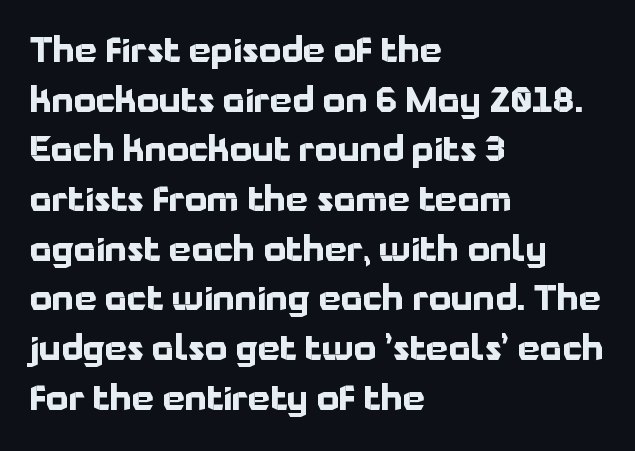
Q: Is the text bold? A: Yes.
Q: Is the text italic (slanted)? A: No, it is upright.
Q: Is the typeface a serif or a sans-serif typeface? A: Sans-serif.
Q: Is the text underlined? A: No.
Q: How is the paragraph aligned? A: Left-aligned.
Q: Is the spacing between letters normal or unusually wide? A: Normal.
Q: Is the spacing between lines tight, normal or loose? A: Normal.
Q: Width (condensed, normal, or wide)? A: Normal.
Q: Stroke contrast? A: Low.
Q: x-height? A: Medium.
Q: Monospaced? A: No.
